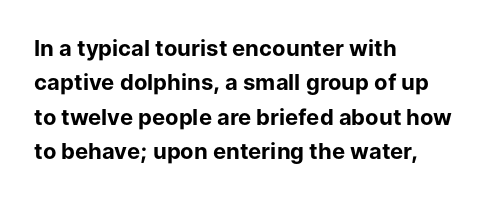
The image shows 22 px bold type, upright; set left-aligned, normal line spacing (1.56x), normal letter spacing, not underlined.
